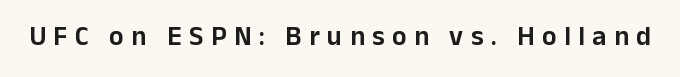
No word sits above an underline. Inter-character spacing is expanded well beyond the font's built-in metrics. Does the lettering tilt? It doesn't — this is upright.
